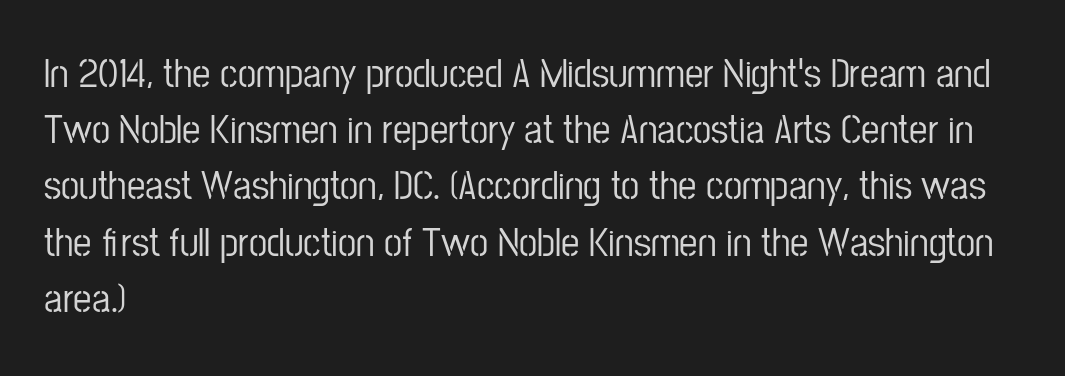
Layout note: lines flush left. Each letter keeps its own natural width here, so spacing adapts to shape. Underlining? Definitely not there. Letterform terminals end flat and unadorned throughout the passage.
